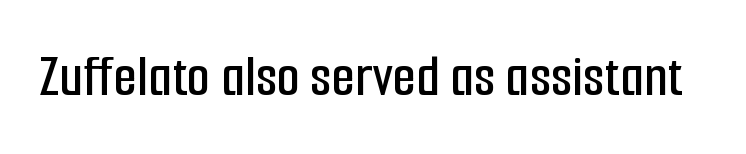
{"serif": "no", "italic": "no", "width": "condensed", "stroke_contrast": "low", "x_height": "medium", "monospaced": "no", "underline": "no", "letter_spacing": "normal", "letter_spacing_em": 0.0, "glyph_px": 61}
